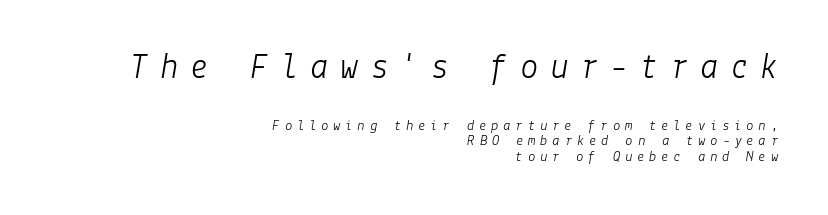
The image shows 37 px light type, italic (leaning right); set right-aligned, tight line spacing (1.03x), unusually wide letter spacing (+0.31 em), not underlined; the first (top) block is 2.47x larger; low stroke contrast and a medium x-height.
